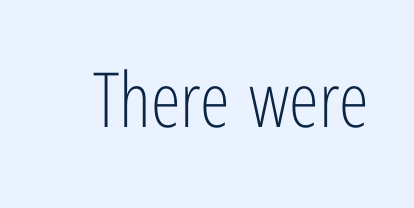
Q: Is the text bold? A: No.
Q: Is the text italic (slanted)? A: No, it is upright.
Q: Is the typeface a serif or a sans-serif typeface? A: Sans-serif.
Q: Is the text underlined? A: No.
Q: Is the spacing between letters normal or unusually wide? A: Normal.
Q: Width (condensed, normal, or wide)? A: Condensed.
Q: Stroke contrast? A: Low.
Q: x-height? A: Medium.
Q: Monospaced? A: No.
